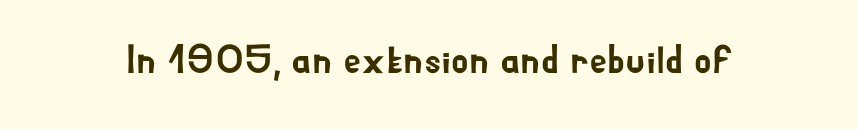
The face used here is proportionally spaced, like ordinary book or web type. The letters stand upright; this is a roman face. Nope, no serifs anywhere on these letters. Lines of text with bare space underneath. There is no visible air inserted between adjacent glyphs.
